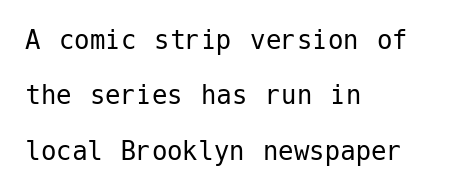
The image shows 31 px regular-weight sans-serif type, upright; set left-aligned, line spacing 1.79x, normal letter spacing, not underlined; low stroke contrast and a medium x-height.
